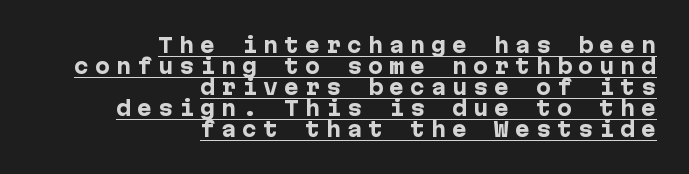
The image shows 20 px bold type, upright; set right-aligned, tight line spacing (1.05x), unusually wide letter spacing (+0.3 em), underlined.
